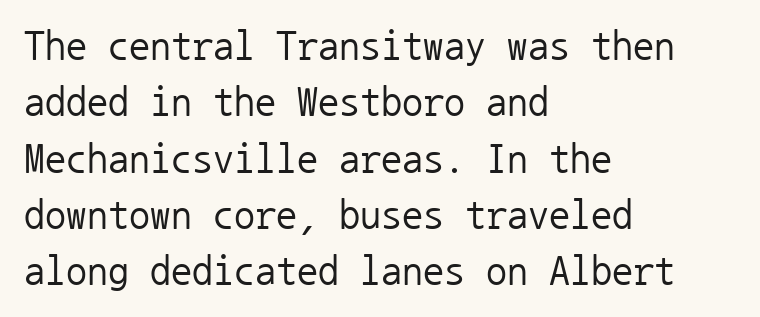
The image shows 42 px regular-weight sans-serif type, upright, monospaced; set left-aligned, normal line spacing (1.34x), normal letter spacing, not underlined; low stroke contrast and a medium x-height.
